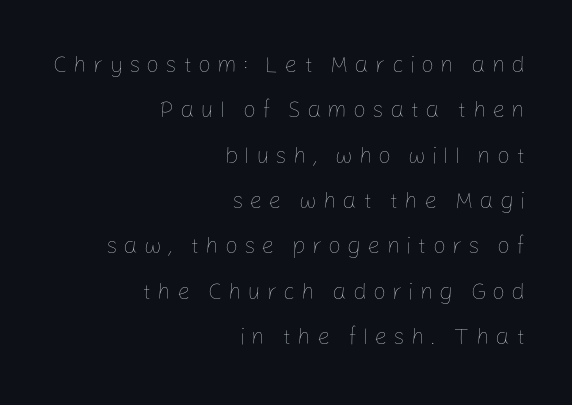
{"italic": "no", "bold": "no", "underline": "no", "align": "right", "line_spacing": "loose", "line_spacing_ratio": 1.97, "letter_spacing": "wide", "letter_spacing_em": 0.26, "glyph_px": 23}
